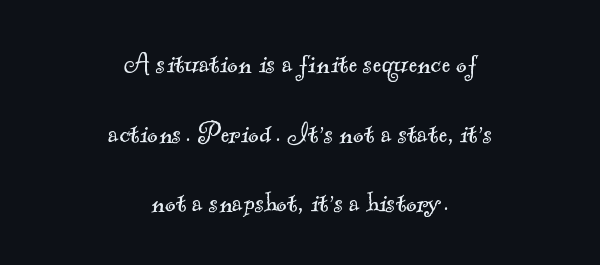
{"serif": "yes", "bold": "no", "weight": "light", "width": "normal", "x_height": "small", "monospaced": "no", "underline": "no", "align": "center", "line_spacing": "loose", "line_spacing_ratio": 2.11, "letter_spacing": "normal", "letter_spacing_em": 0.0, "glyph_px": 33}
